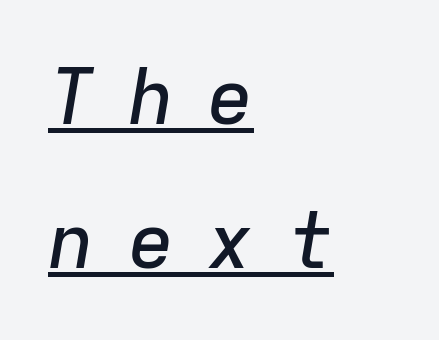
The image shows 78 px text type, italic (leaning right), monospaced; set left-aligned, line spacing 1.85x, unusually wide letter spacing (+0.42 em), underlined; low stroke contrast and a medium x-height.
